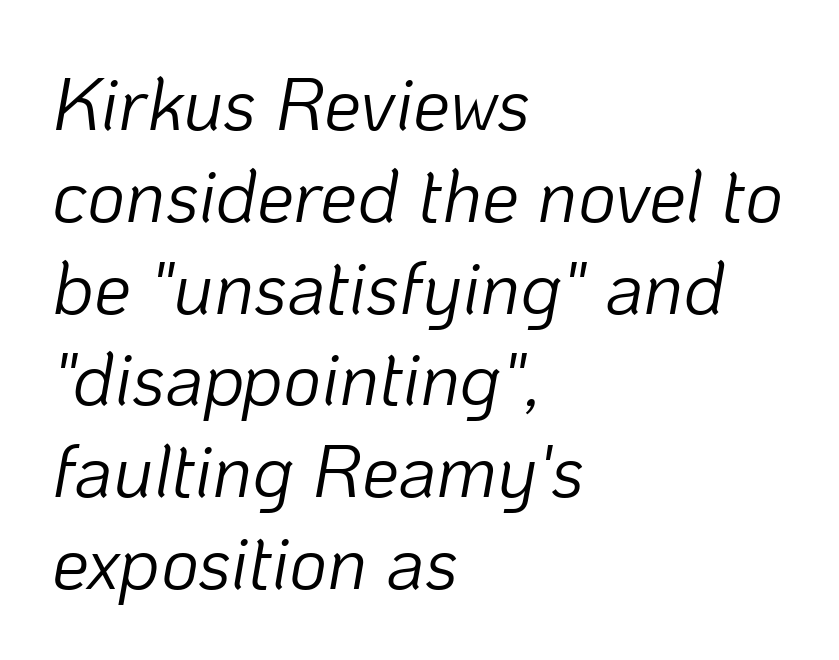
The image shows 74 px light type, italic (leaning right); set left-aligned, line spacing 1.24x, normal letter spacing, not underlined; low stroke contrast and a medium x-height.
